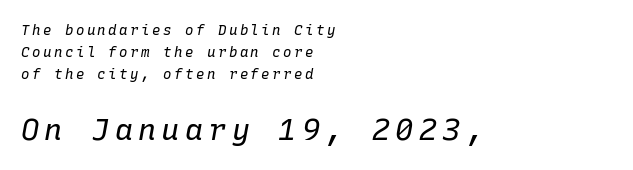
{"italic": "yes", "lean": "right", "slant_degrees": 10, "bold": "no", "weight": "regular", "width": "normal", "stroke_contrast": "low", "x_height": "medium", "monospaced": "yes", "underline": "no", "align": "left", "line_spacing": "normal", "line_spacing_ratio": 1.58, "larger_block": "second", "size_ratio": 2.14, "glyph_px": 30}
